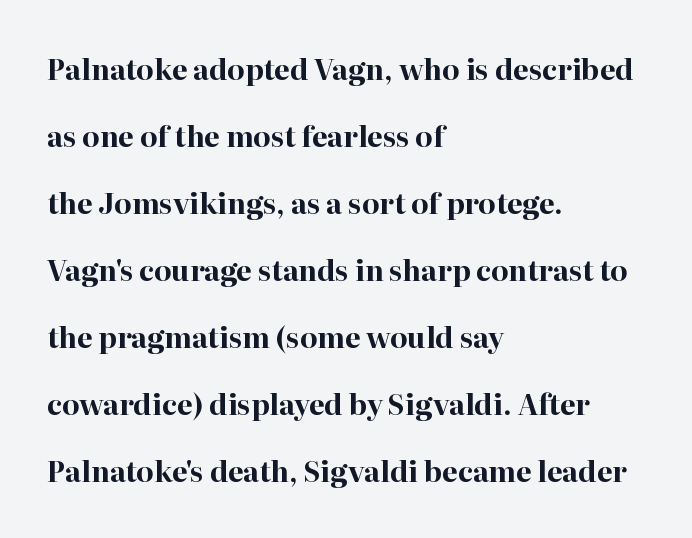
The image shows 28 px bold serif type, upright; set left-aligned, loose line spacing (2.39x), normal letter spacing, not underlined; high stroke contrast and a medium x-height.
